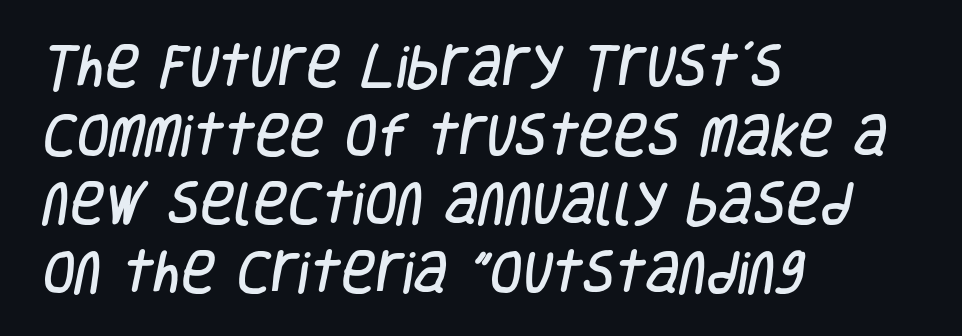
{"serif": "no", "width": "condensed", "stroke_contrast": "low", "x_height": "large", "monospaced": "no", "underline": "no", "align": "left", "line_spacing": "normal", "line_spacing_ratio": 1.46, "letter_spacing": "normal", "letter_spacing_em": 0.0, "glyph_px": 47}
